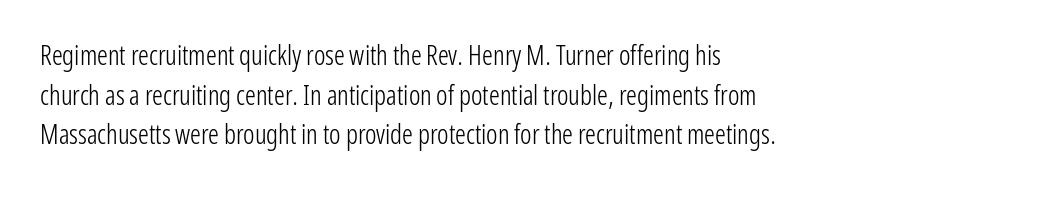
The image shows 27 px text type, upright; set left-aligned, normal line spacing (1.47x), normal letter spacing, not underlined.
